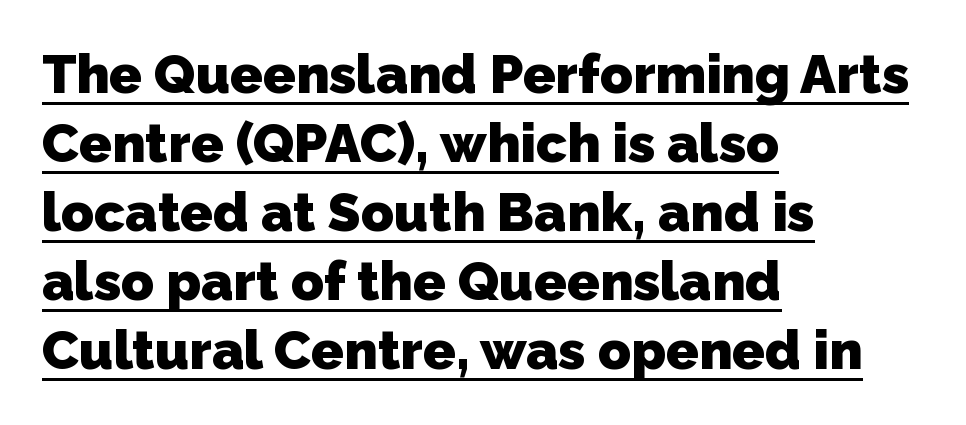
Q: Is the text bold? A: Yes.
Q: Is the typeface a serif or a sans-serif typeface? A: Sans-serif.
Q: Is the text underlined? A: Yes.
Q: How is the paragraph aligned? A: Left-aligned.
Q: Is the spacing between letters normal or unusually wide? A: Normal.
Q: Is the spacing between lines tight, normal or loose? A: Normal.
Q: Width (condensed, normal, or wide)? A: Normal.
Q: Stroke contrast? A: Low.
Q: x-height? A: Medium.
Q: Monospaced? A: No.
